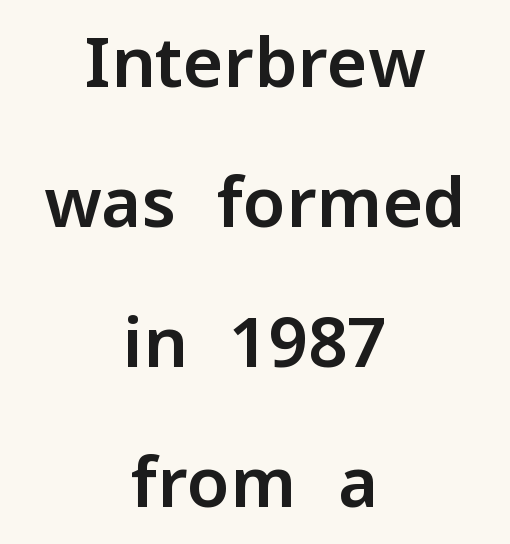
{"serif": "no", "italic": "no", "width": "normal", "stroke_contrast": "low", "x_height": "medium", "monospaced": "no", "underline": "no", "align": "center", "line_spacing": "loose", "line_spacing_ratio": 2.03, "letter_spacing": "normal", "letter_spacing_em": 0.0, "glyph_px": 69}
